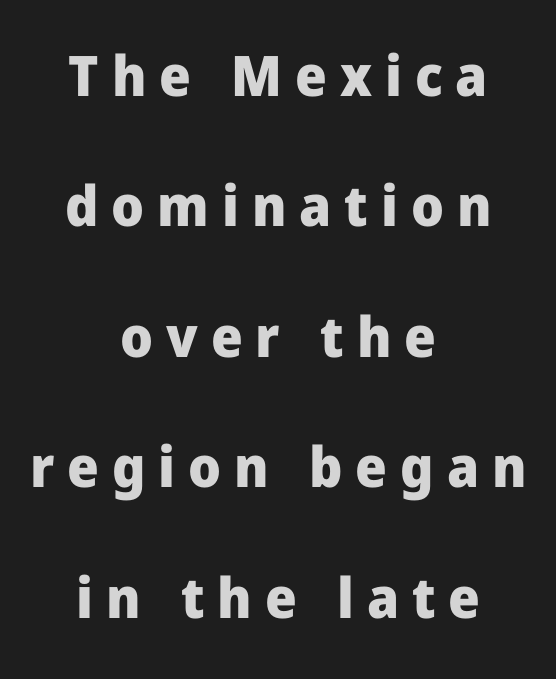
Observe the absence of serifs on each vertical stroke in this sample. Each glyph is drawn with heavy, bold strokes. Varying glyph widths throughout — classic text-font behaviour. The passage is arranged like a title page — every line centered. You could fit nearly another row in the gap between these rows. Letters rest on an invisible, unmarked baseline.
